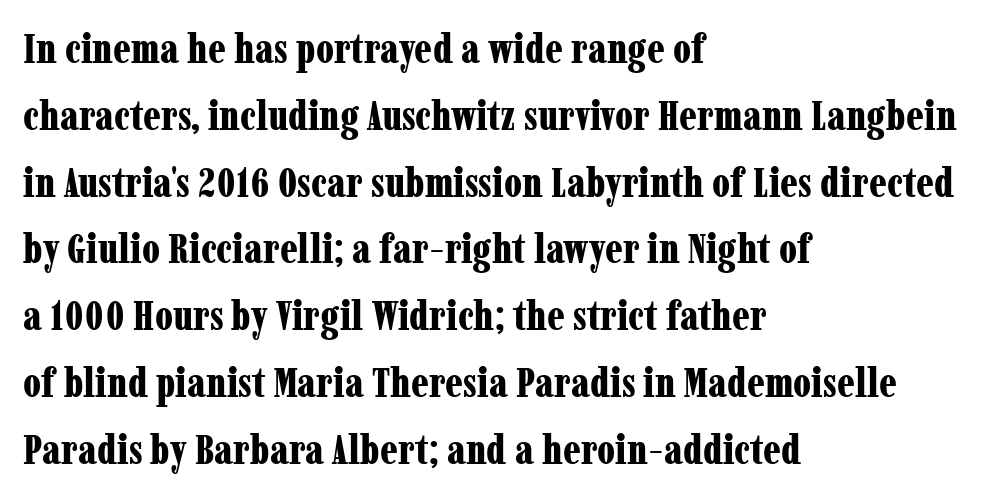
Q: Is the text bold? A: Yes.
Q: Is the text italic (slanted)? A: No, it is upright.
Q: Is the typeface a serif or a sans-serif typeface? A: Serif.
Q: Is the text underlined? A: No.
Q: How is the paragraph aligned? A: Left-aligned.
Q: Is the spacing between letters normal or unusually wide? A: Normal.
Q: Is the spacing between lines tight, normal or loose? A: Normal.
Q: Width (condensed, normal, or wide)? A: Condensed.
Q: Stroke contrast? A: Low.
Q: x-height? A: Medium.
Q: Monospaced? A: No.
